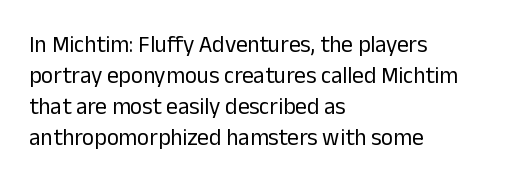
Q: Is the text bold? A: No.
Q: Is the text italic (slanted)? A: No, it is upright.
Q: Is the text underlined? A: No.
Q: How is the paragraph aligned? A: Left-aligned.
Q: Is the spacing between letters normal or unusually wide? A: Normal.
Q: Is the spacing between lines tight, normal or loose? A: Normal.
